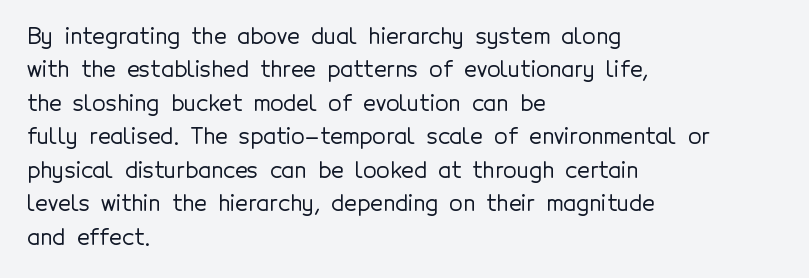
{"italic": "no", "underline": "no", "align": "left", "line_spacing": "normal", "line_spacing_ratio": 1.52, "letter_spacing": "normal", "letter_spacing_em": 0.0, "glyph_px": 22}
